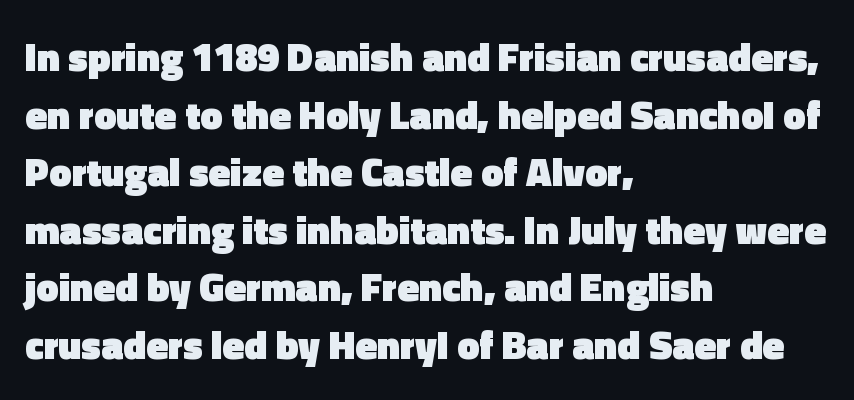
The image shows 40 px heavy sans-serif type, upright; set left-aligned, normal line spacing (1.44x), normal letter spacing, not underlined; a medium x-height.
